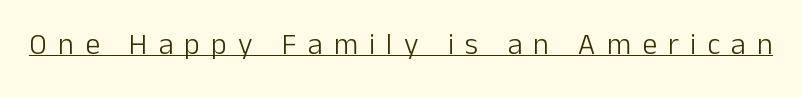
Decoration check: the copy is underlined. A typesetter would call this heavily tracked-out type. This is the regular roman posture of the typeface. This sample has the flowing, uneven cadence of proportional lettering. These glyphs show unthickened strokes, regular width or finer. Note: no serifs on the glyphs.
